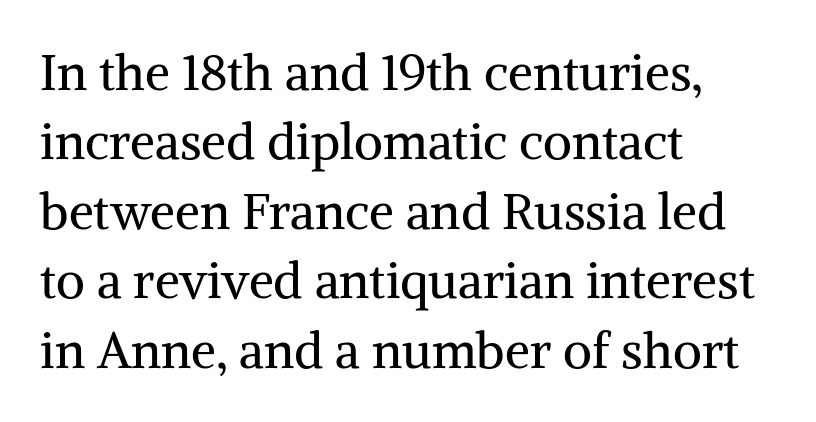
{"serif": "yes", "italic": "no", "bold": "no", "weight": "regular", "width": "normal", "stroke_contrast": "medium", "x_height": "medium", "monospaced": "no", "underline": "no", "align": "left", "line_spacing": "normal", "line_spacing_ratio": 1.39, "letter_spacing": "normal", "letter_spacing_em": 0.0, "glyph_px": 50}
